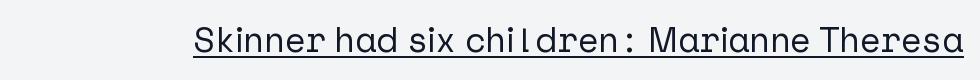
Q: Is the text italic (slanted)? A: No, it is upright.
Q: Is the typeface a serif or a sans-serif typeface? A: Sans-serif.
Q: Is the text underlined? A: Yes.
Q: Is the spacing between letters normal or unusually wide? A: Normal.
Q: Width (condensed, normal, or wide)? A: Normal.
Q: Stroke contrast? A: Low.
Q: x-height? A: Medium.
